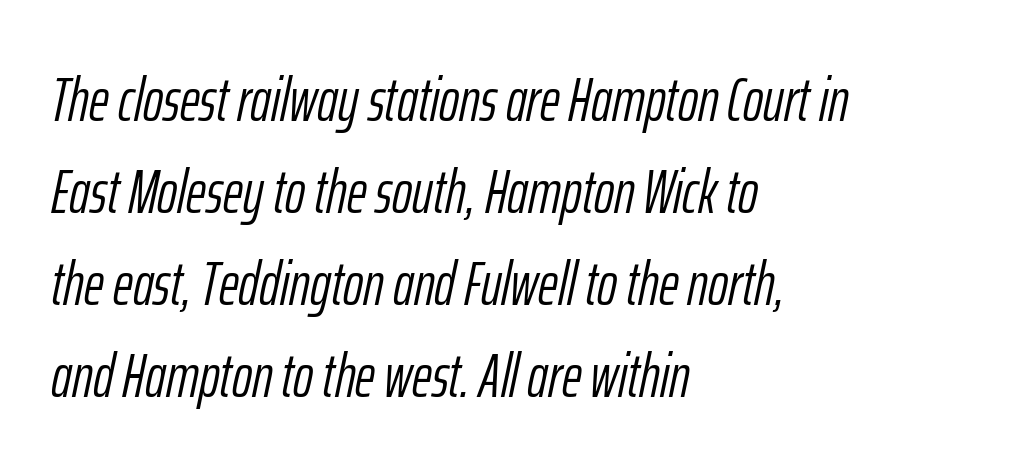
{"italic": "yes", "lean": "right", "slant_degrees": 12, "bold": "no", "weight": "light", "width": "condensed", "stroke_contrast": "low", "x_height": "medium", "monospaced": "no", "underline": "no", "align": "left", "line_spacing": "normal", "line_spacing_ratio": 1.51, "letter_spacing": "normal", "letter_spacing_em": 0.0, "glyph_px": 61}
